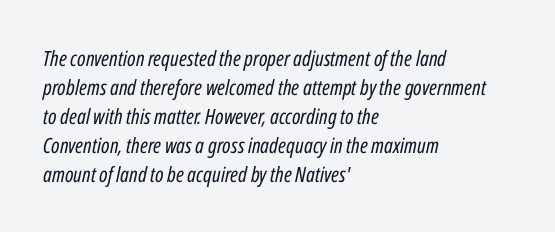
The space between consecutive lines is moderate. The space directly below the letters is spotless. The lettering tilts uniformly, giving the passage an italic look. Spacing between characters is what you'd get straight out of the box.
